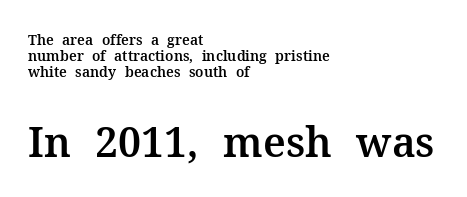
{"serif": "yes", "italic": "no", "width": "normal", "stroke_contrast": "medium", "x_height": "medium", "monospaced": "no", "underline": "no", "align": "left", "line_spacing": "tight", "line_spacing_ratio": 1.14, "letter_spacing": "normal", "letter_spacing_em": 0.0, "larger_block": "second", "size_ratio": 2.93, "glyph_px": 41}
